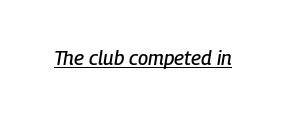
{"italic": "yes", "lean": "right", "slant_degrees": 9, "underline": "yes", "letter_spacing": "normal", "letter_spacing_em": 0.0, "glyph_px": 20}
